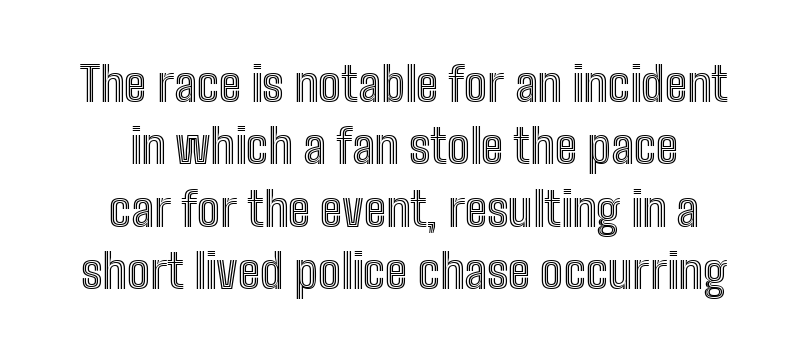
Character widths vary here, with narrow letters taking less room than wide ones. In terms of posture, this sample is upright. Letters rest on an invisible, unmarked baseline. Horizontal alignment here is central, giving a formal, balanced look. The vertical gap from one line to the next is medium. In terms of letterspacing, this is plain default setting.
